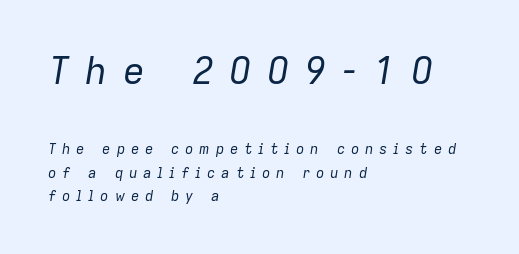
The image shows 37 px regular-weight type, italic (leaning right); set left-aligned, normal line spacing (1.69x), unusually wide letter spacing (+0.41 em), not underlined; the first (top) block is 2.64x larger; low stroke contrast and a medium x-height.
